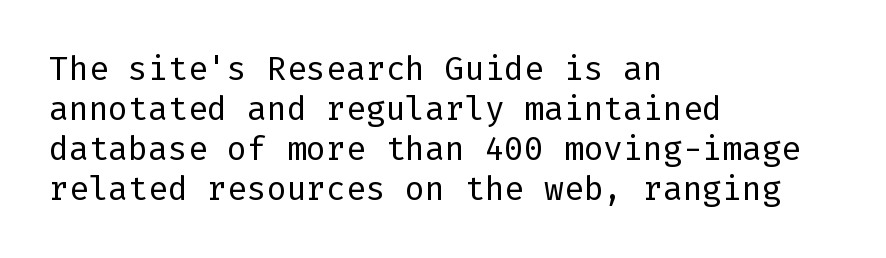
The image shows 33 px regular-weight sans-serif type, upright; set left-aligned, line spacing 1.21x, normal letter spacing, not underlined; low stroke contrast and a medium x-height.
